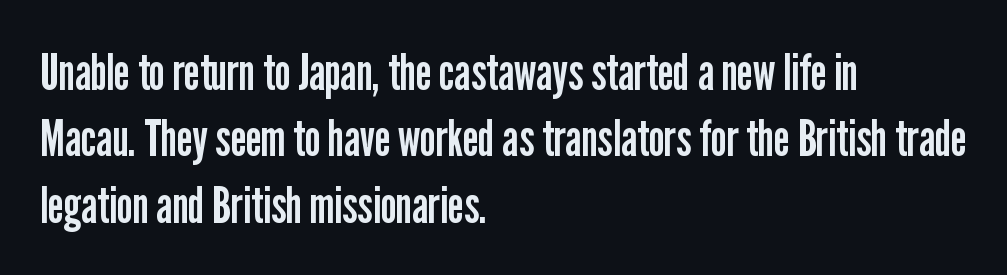
Q: Is the text bold? A: No.
Q: Is the text italic (slanted)? A: No, it is upright.
Q: Is the typeface a serif or a sans-serif typeface? A: Sans-serif.
Q: Is the text underlined? A: No.
Q: How is the paragraph aligned? A: Left-aligned.
Q: Is the spacing between letters normal or unusually wide? A: Normal.
Q: Is the spacing between lines tight, normal or loose? A: Normal.
Q: Width (condensed, normal, or wide)? A: Condensed.
Q: Stroke contrast? A: Low.
Q: x-height? A: Medium.
Q: Monospaced? A: No.
